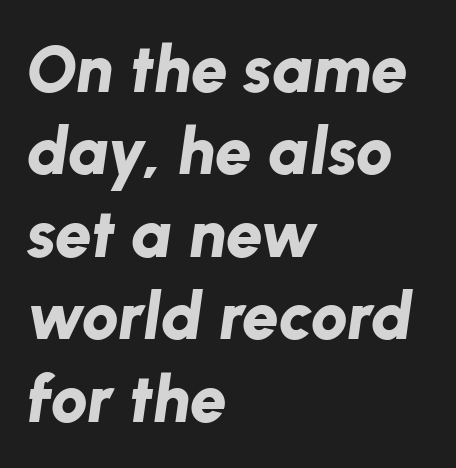
{"italic": "yes", "lean": "right", "slant_degrees": 8, "bold": "yes", "weight": "bold", "width": "normal", "stroke_contrast": "low", "x_height": "medium", "monospaced": "no", "underline": "no", "align": "left", "line_spacing": "normal", "line_spacing_ratio": 1.25, "letter_spacing": "normal", "letter_spacing_em": 0.0, "glyph_px": 66}
